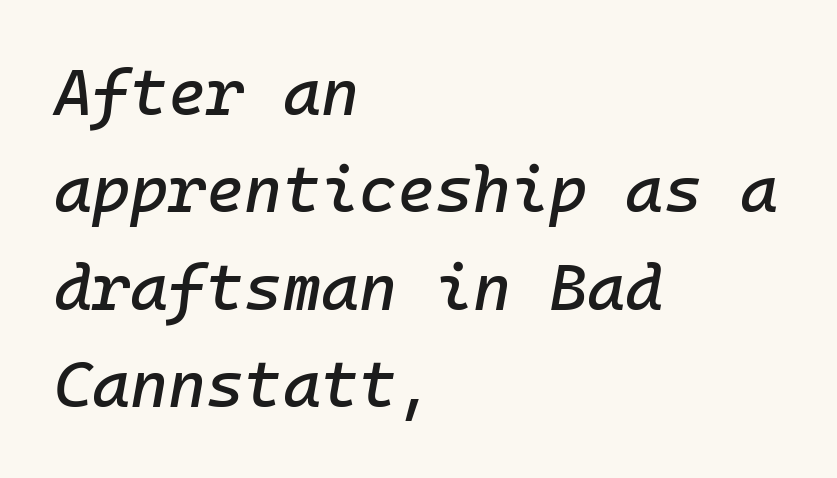
{"italic": "yes", "lean": "right", "slant_degrees": 10, "width": "normal", "stroke_contrast": "low", "x_height": "medium", "monospaced": "yes", "underline": "no", "align": "left", "line_spacing": "normal", "line_spacing_ratio": 1.5, "letter_spacing": "normal", "letter_spacing_em": 0.0, "glyph_px": 65}
